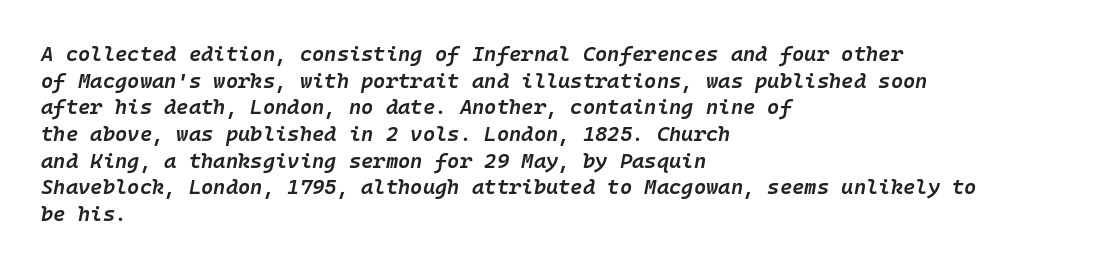
Q: Is the text bold? A: Semi-bold.
Q: Is the text italic (slanted)? A: Yes, it leans right by about 10 degrees.
Q: Is the text underlined? A: No.
Q: How is the paragraph aligned? A: Left-aligned.
Q: Is the spacing between letters normal or unusually wide? A: Normal.
Q: Is the spacing between lines tight, normal or loose? A: Normal.
